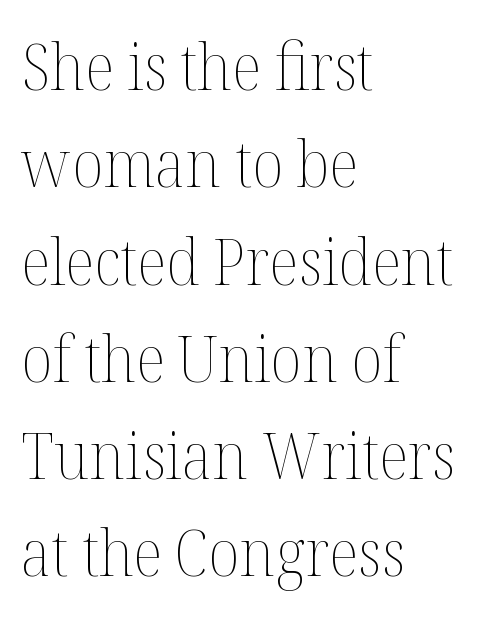
{"italic": "no", "bold": "no", "weight": "thin", "width": "normal", "stroke_contrast": "medium", "x_height": "medium", "monospaced": "no", "underline": "no", "align": "left", "line_spacing": "normal", "line_spacing_ratio": 1.52, "letter_spacing": "normal", "letter_spacing_em": 0.0, "glyph_px": 64}
